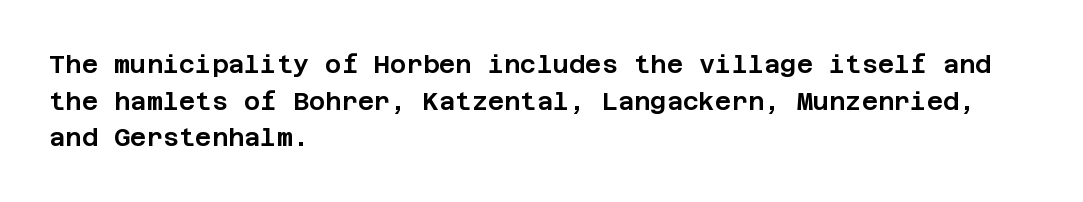
The letters stand straight up with perfectly vertical stems. The tracking reads as untouched default to a designer's eye. Vertical spacing — default. All the whitespace from short lines collects on the right. Bare-footed words on every line.
